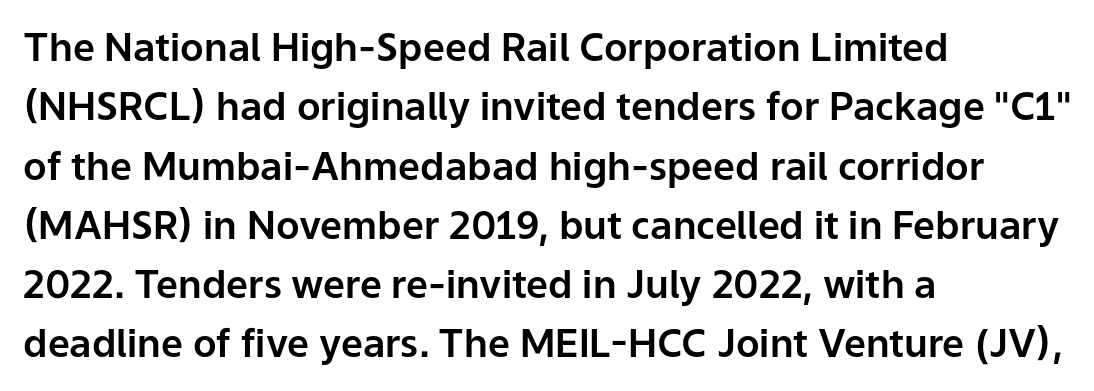
Lines of text with bare space underneath. Leftover space on each line is placed entirely after the last word. Italic? Not at all — the glyphs are vertical. The line-height multiplier appears to be the usual default.
